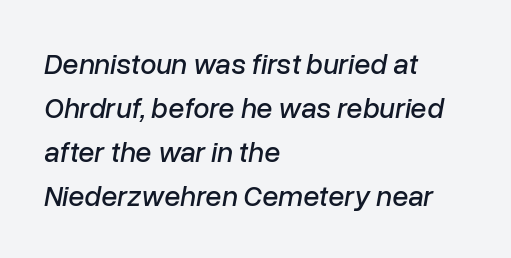
{"italic": "yes", "lean": "right", "slant_degrees": 10, "width": "normal", "stroke_contrast": "low", "x_height": "medium", "monospaced": "no", "underline": "no", "align": "left", "line_spacing": "normal", "line_spacing_ratio": 1.52, "letter_spacing": "normal", "letter_spacing_em": 0.0, "glyph_px": 29}
